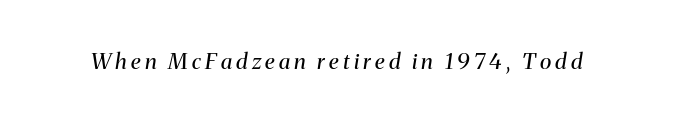
The image shows 22 px text type, italic (leaning right); set not underlined.
